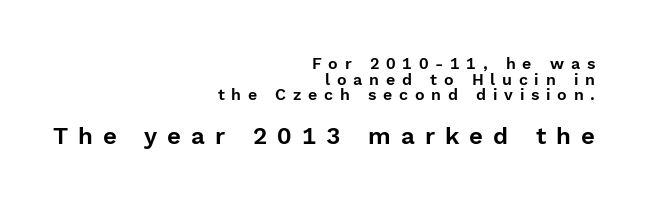
Vertical spacing — tight. These lines stack with their right ends in a neat column. A bare baseline throughout the passage. Inter-character spacing is expanded well beyond the font's built-in metrics. This is the regular roman posture of the typeface. The passage shown begins with its smaller block and ends with its larger one.
